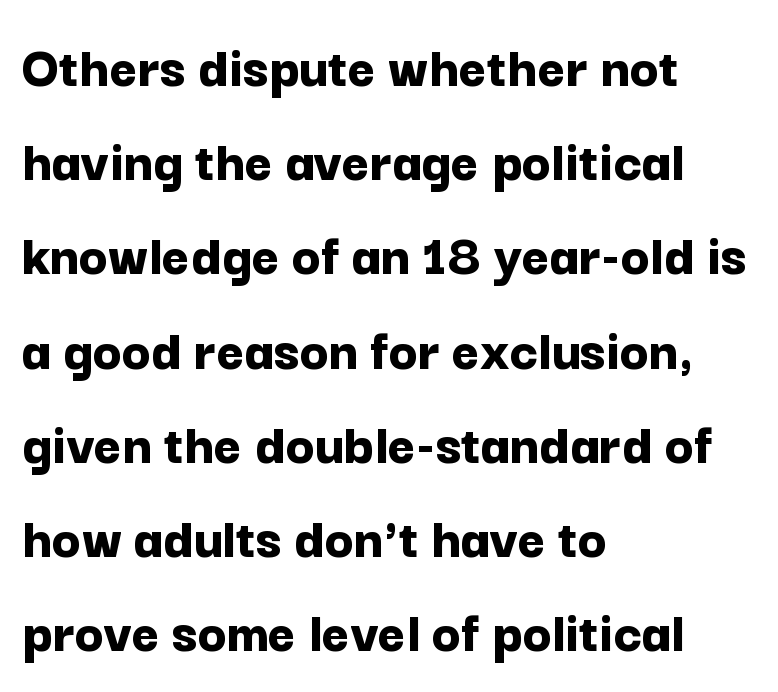
The image shows 60 px bold sans-serif type, upright; set left-aligned, normal line spacing (1.57x), normal letter spacing, not underlined; low stroke contrast and a medium x-height.
